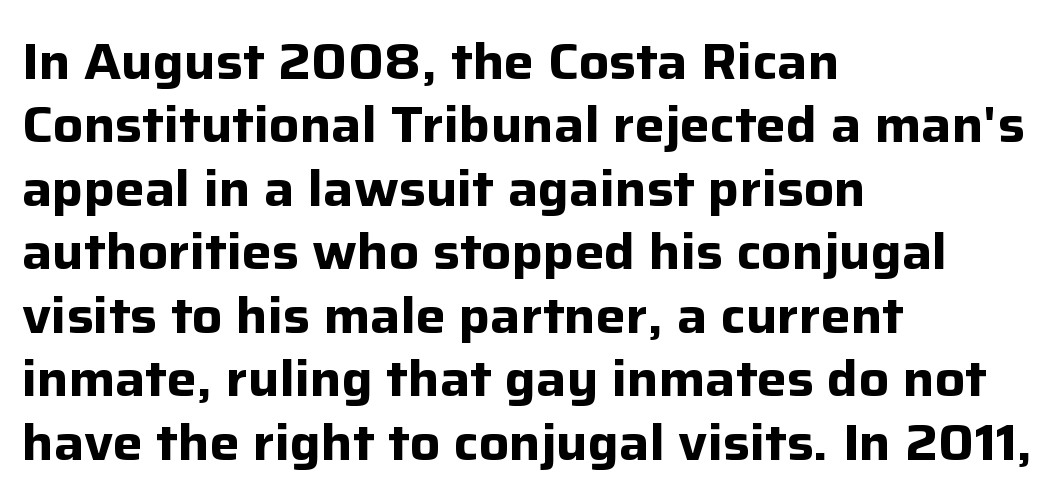
If you drew a ruler down the left edge, every line would touch it. Nothing unusual about the tracking: characters are spaced as the font intends. In terms of leading, this rendering sits right in the middle. Typographic density is high because the face is bold. Underline: absent. Does the type have serifs? No, each stem ends abruptly.
